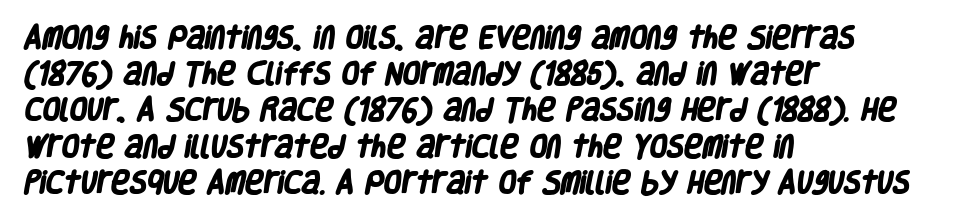
Vertically, the passage feels balanced, rows spaced as you'd expect. The line texture is even and compact thanks to regular tracking. These lines are set flush left with a ragged right edge. Quick note: underline off. Plenty of ink on the page — the face is bold.
